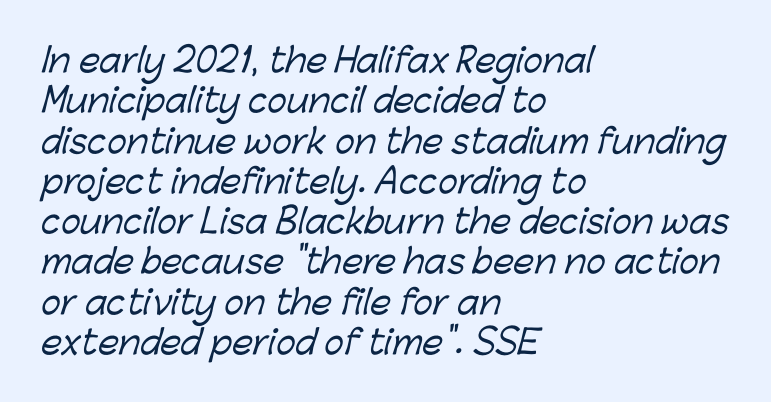
{"serif": "no", "width": "normal", "stroke_contrast": "low", "x_height": "medium", "monospaced": "no", "underline": "no", "align": "left", "line_spacing_ratio": 1.22, "letter_spacing": "normal", "letter_spacing_em": 0.0, "glyph_px": 33}
